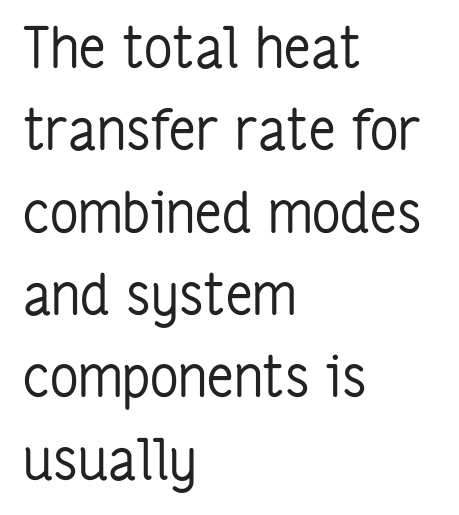
These lines are rendered in a variable-pitch font. Is the block centered? No — it sits flush against the left margin. In terms of letterform style, serifs are entirely absent. The letters stand straight up with perfectly vertical stems.
